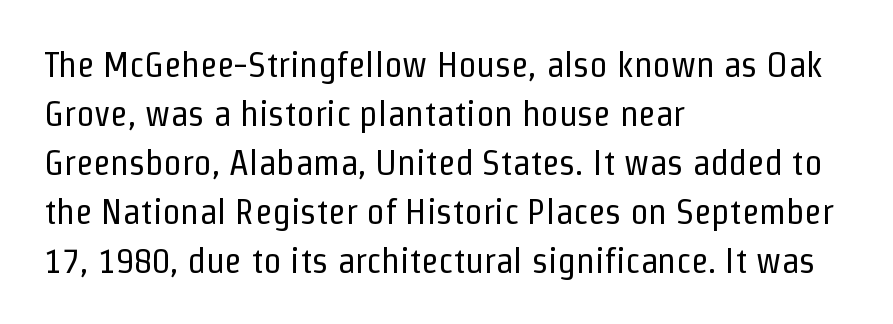
Q: Is the text bold? A: No.
Q: Is the text italic (slanted)? A: No, it is upright.
Q: Is the typeface a serif or a sans-serif typeface? A: Sans-serif.
Q: Is the text underlined? A: No.
Q: How is the paragraph aligned? A: Left-aligned.
Q: Is the spacing between letters normal or unusually wide? A: Normal.
Q: Is the spacing between lines tight, normal or loose? A: Normal.
Q: Width (condensed, normal, or wide)? A: Condensed.
Q: Stroke contrast? A: Low.
Q: x-height? A: Medium.
Q: Monospaced? A: No.
